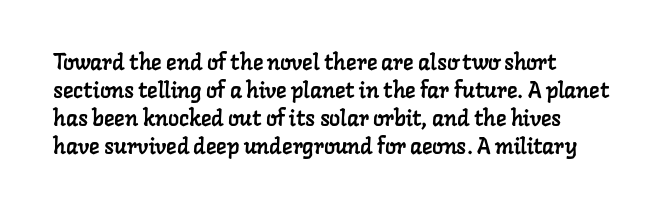
Q: Is the text underlined? A: No.
Q: Is the spacing between letters normal or unusually wide? A: Normal.
Q: Is the spacing between lines tight, normal or loose? A: Normal.
